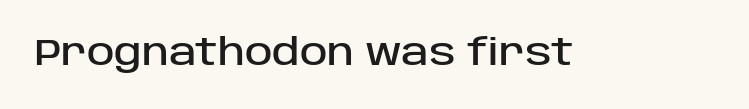
The image shows 37 px sans-serif type, upright; set normal letter spacing, not underlined; low stroke contrast and a large x-height.
